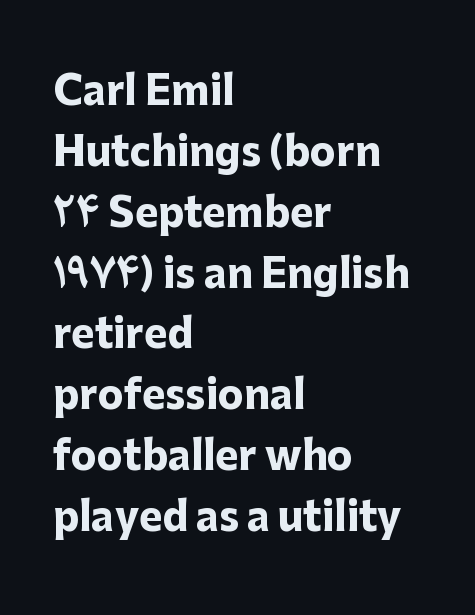
Q: Is the text bold? A: Yes.
Q: Is the text italic (slanted)? A: No, it is upright.
Q: Is the typeface a serif or a sans-serif typeface? A: Sans-serif.
Q: Is the text underlined? A: No.
Q: How is the paragraph aligned? A: Left-aligned.
Q: Is the spacing between letters normal or unusually wide? A: Normal.
Q: Is the spacing between lines tight, normal or loose? A: Normal.
Q: Width (condensed, normal, or wide)? A: Normal.
Q: Stroke contrast? A: Low.
Q: x-height? A: Medium.
Q: Monospaced? A: No.
